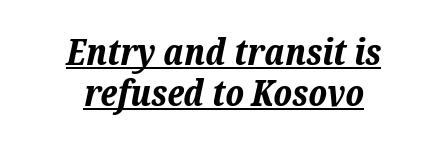
{"italic": "yes", "lean": "right", "slant_degrees": 12, "bold": "yes", "weight": "bold", "width": "normal", "stroke_contrast": "low", "x_height": "medium", "monospaced": "no", "underline": "yes", "align": "center", "line_spacing": "tight", "line_spacing_ratio": 1.13, "letter_spacing": "normal", "letter_spacing_em": 0.0, "glyph_px": 36}
